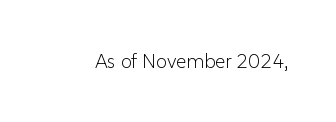
The image shows 20 px text type, upright; set normal letter spacing, not underlined.
